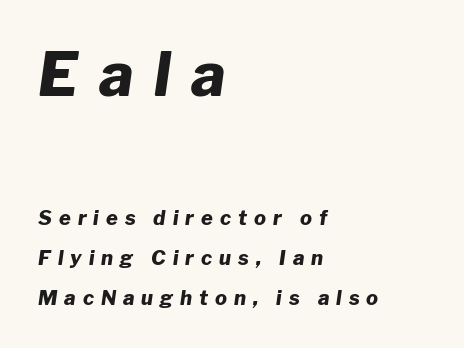
The image shows 60 px heavy type, italic (leaning right); set left-aligned, loose line spacing (1.99x), unusually wide letter spacing (+0.35 em), not underlined; the first (top) block is 3.0x larger; low stroke contrast and a medium x-height.
